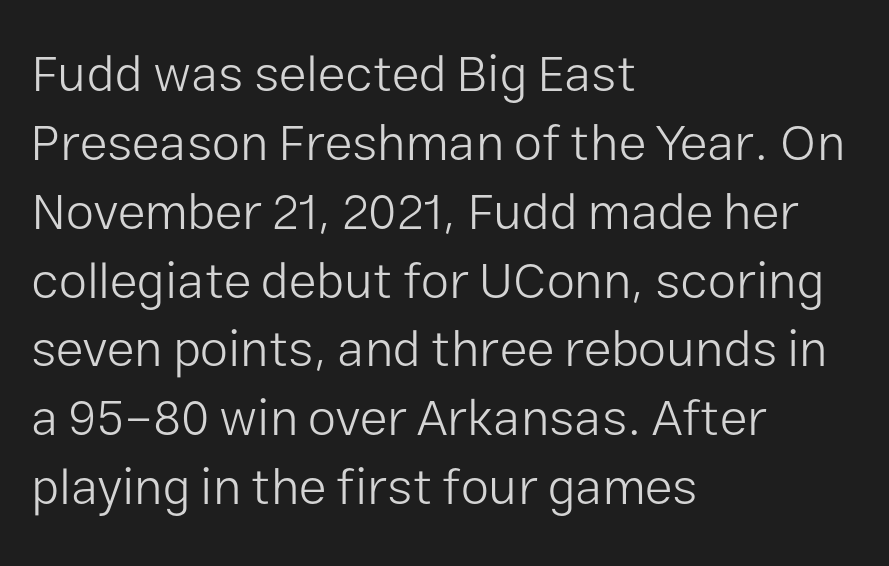
Q: Is the text bold? A: No.
Q: Is the text italic (slanted)? A: No, it is upright.
Q: Is the typeface a serif or a sans-serif typeface? A: Sans-serif.
Q: Is the text underlined? A: No.
Q: How is the paragraph aligned? A: Left-aligned.
Q: Is the spacing between letters normal or unusually wide? A: Normal.
Q: Is the spacing between lines tight, normal or loose? A: Normal.
Q: Width (condensed, normal, or wide)? A: Normal.
Q: Stroke contrast? A: Low.
Q: x-height? A: Medium.
Q: Monospaced? A: No.
